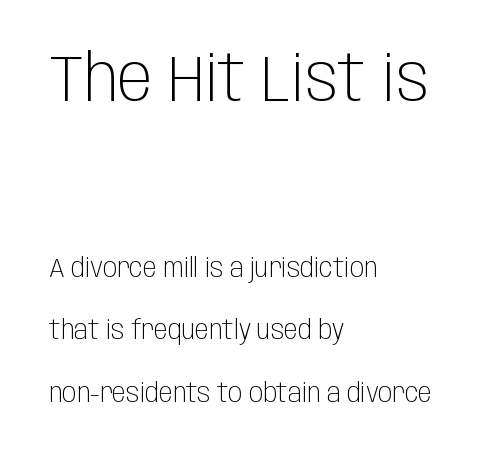
Character widths vary here, with narrow letters taking less room than wide ones. Compared with typical paragraphs, the rows here are farther apart. Typographically, this falls in the sans-serif category. The passage shown begins with its larger block and ends with its smaller one. Nothing unusual about the tracking: characters are spaced as the font intends.
